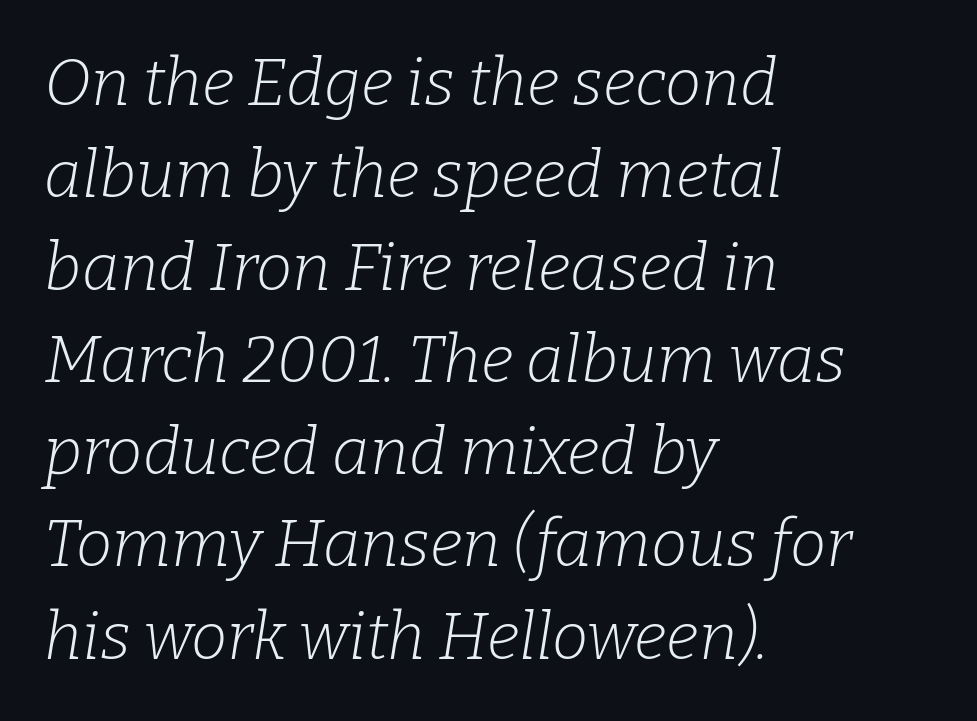
There is no visible air inserted between adjacent glyphs. Think of a printed novel: that variable character pitch is what you see here. This sample keeps an unexceptional amount of space between lines. The text block is weighted toward the left margin, trailing off unevenly rightward. Words float on clear page, feet unadorned. The designer went with a serif here, giving each stem small feet.
